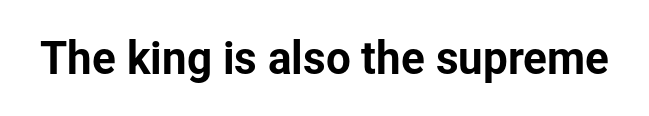
This rendering employs a face without finishing strokes, i.e., a sans-serif. The passage shown is typed in a proportional face where columns would drift. The gaps between neighbouring characters are ordinary and unremarkable. Do the letters lean? They stand straight. This rendering features lettering with no underline.
